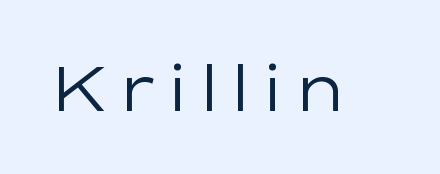
This is not heavy type; no bold has been used. Glyph-to-glyph distance matches everyday printed text. The specimen reads as upright at a glance. This sample uses a sans-serif face.
